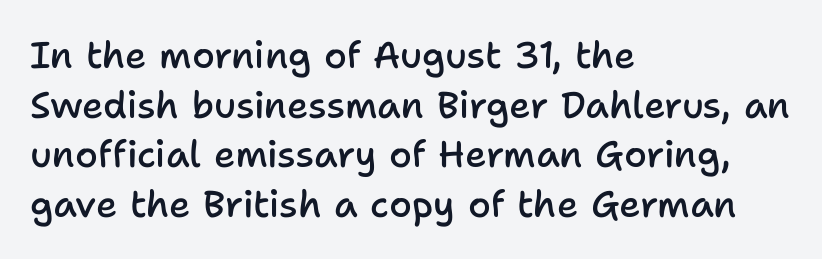
Q: Is the text bold? A: Semi-bold.
Q: Is the text italic (slanted)? A: No, it is upright.
Q: Is the typeface a serif or a sans-serif typeface? A: Sans-serif.
Q: Is the text underlined? A: No.
Q: How is the paragraph aligned? A: Left-aligned.
Q: Is the spacing between letters normal or unusually wide? A: Normal.
Q: Is the spacing between lines tight, normal or loose? A: Normal.
Q: Width (condensed, normal, or wide)? A: Normal.
Q: Stroke contrast? A: Low.
Q: x-height? A: Medium.
Q: Monospaced? A: No.
